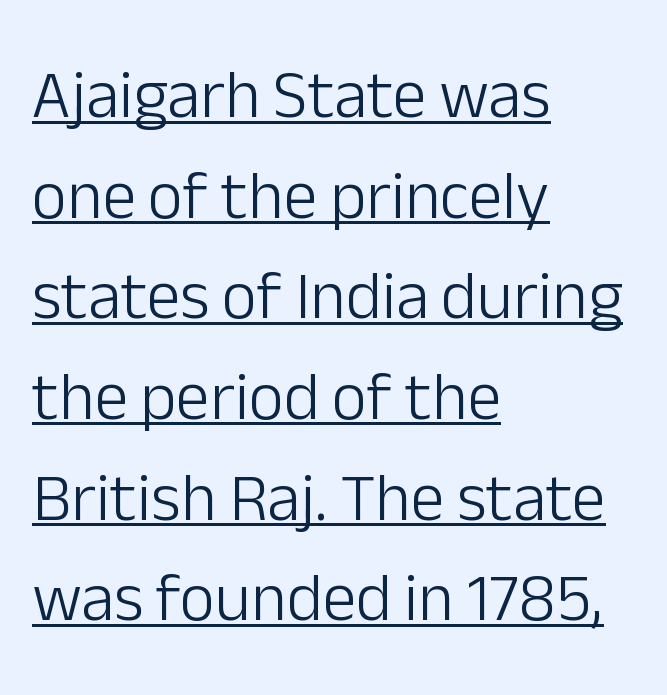
Q: Is the text bold? A: No.
Q: Is the text italic (slanted)? A: No, it is upright.
Q: Is the typeface a serif or a sans-serif typeface? A: Sans-serif.
Q: Is the text underlined? A: Yes.
Q: How is the paragraph aligned? A: Left-aligned.
Q: Is the spacing between letters normal or unusually wide? A: Normal.
Q: Is the spacing between lines tight, normal or loose? A: Normal.
Q: Width (condensed, normal, or wide)? A: Normal.
Q: Stroke contrast? A: Low.
Q: x-height? A: Medium.
Q: Monospaced? A: No.
